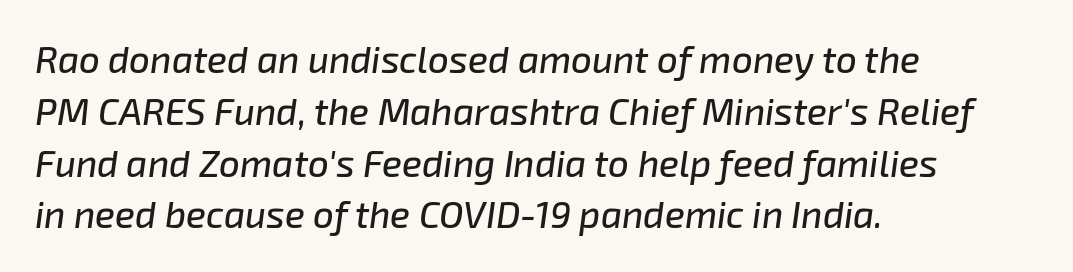
Q: Is the text italic (slanted)? A: Yes, it leans right by about 8 degrees.
Q: Is the text underlined? A: No.
Q: How is the paragraph aligned? A: Left-aligned.
Q: Is the spacing between letters normal or unusually wide? A: Normal.
Q: Is the spacing between lines tight, normal or loose? A: Normal.
Q: Width (condensed, normal, or wide)? A: Normal.
Q: Stroke contrast? A: Low.
Q: x-height? A: Medium.
Q: Monospaced? A: No.
